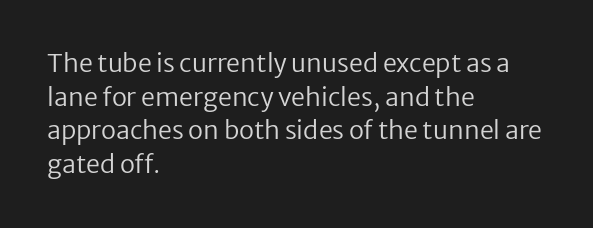
Q: Is the text bold? A: No.
Q: Is the text italic (slanted)? A: No, it is upright.
Q: Is the text underlined? A: No.
Q: How is the paragraph aligned? A: Left-aligned.
Q: Is the spacing between letters normal or unusually wide? A: Normal.
Q: Is the spacing between lines tight, normal or loose? A: Normal.
